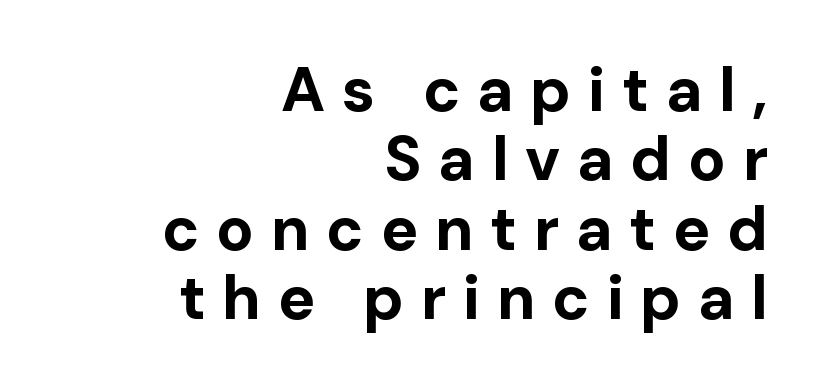
The image shows 62 px bold sans-serif type, upright; set right-aligned, tight line spacing (1.12x), unusually wide letter spacing (+0.27 em), not underlined; low stroke contrast and a medium x-height.
